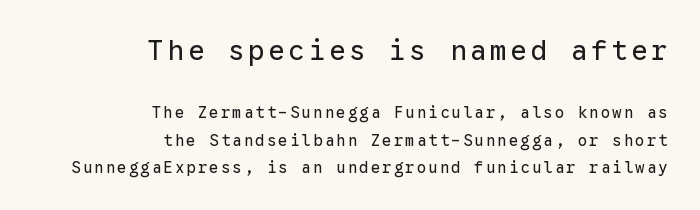
The image shows 28 px regular-weight sans-serif type, upright, monospaced; set right-aligned, line spacing 1.71x, not underlined; the first (top) block is 1.75x larger; low stroke contrast and a medium x-height.
